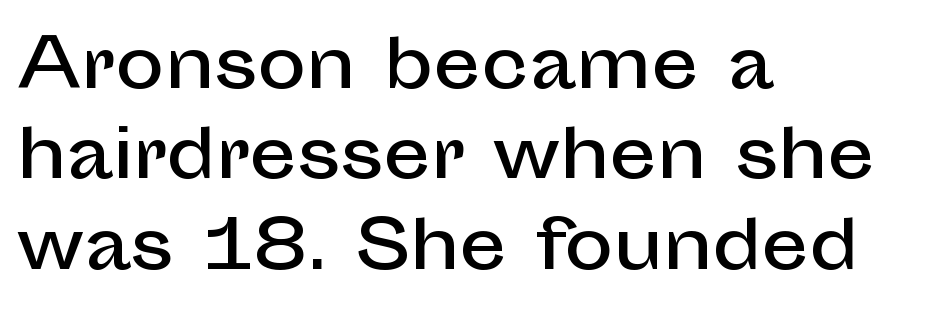
Q: Is the text italic (slanted)? A: No, it is upright.
Q: Is the typeface a serif or a sans-serif typeface? A: Sans-serif.
Q: Is the text underlined? A: No.
Q: How is the paragraph aligned? A: Left-aligned.
Q: Is the spacing between letters normal or unusually wide? A: Normal.
Q: Is the spacing between lines tight, normal or loose? A: Normal.
Q: Width (condensed, normal, or wide)? A: Normal.
Q: Stroke contrast? A: Low.
Q: x-height? A: Medium.
Q: Monospaced? A: No.
